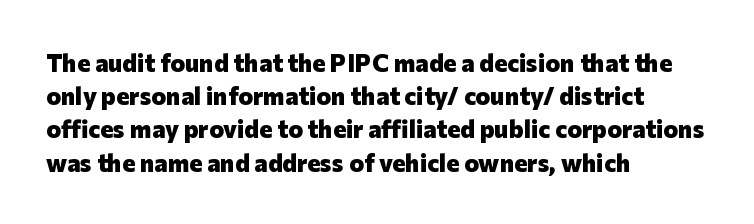
{"italic": "no", "bold": "yes", "underline": "no", "align": "left", "line_spacing": "normal", "line_spacing_ratio": 1.33, "letter_spacing": "normal", "letter_spacing_em": 0.0, "glyph_px": 25}
